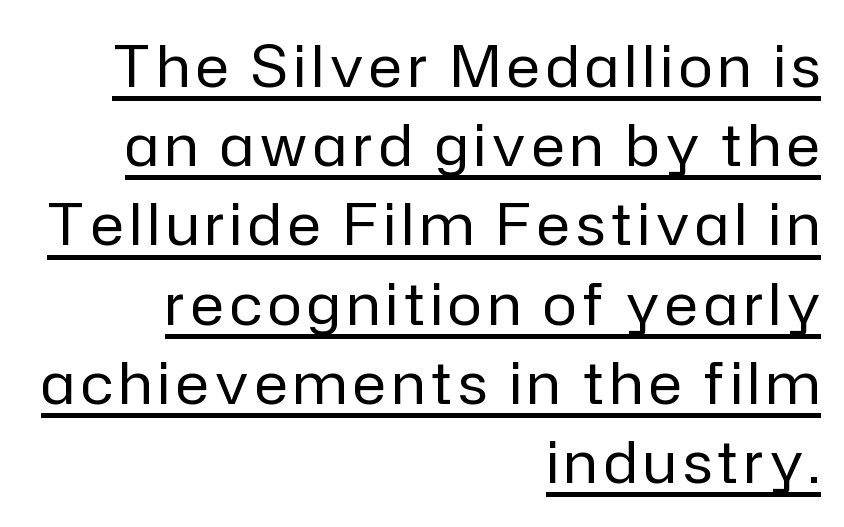
Q: Is the text bold? A: No.
Q: Is the text italic (slanted)? A: No, it is upright.
Q: Is the typeface a serif or a sans-serif typeface? A: Sans-serif.
Q: Is the text underlined? A: Yes.
Q: How is the paragraph aligned? A: Right-aligned.
Q: Is the spacing between lines tight, normal or loose? A: Normal.
Q: Width (condensed, normal, or wide)? A: Normal.
Q: Stroke contrast? A: Low.
Q: x-height? A: Medium.
Q: Monospaced? A: No.
